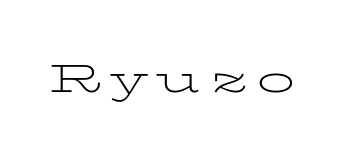
Q: Is the text bold? A: No.
Q: Is the text italic (slanted)? A: No, it is upright.
Q: Is the typeface a serif or a sans-serif typeface? A: Serif.
Q: Is the text underlined? A: No.
Q: Is the spacing between letters normal or unusually wide? A: Unusually wide.
Q: Width (condensed, normal, or wide)? A: Wide.
Q: Stroke contrast? A: Low.
Q: x-height? A: Medium.
Q: Monospaced? A: No.
